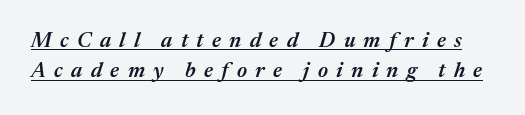
Q: Is the text bold? A: Semi-bold.
Q: Is the text italic (slanted)? A: Yes, it leans right by about 17 degrees.
Q: Is the text underlined? A: Yes.
Q: Is the spacing between letters normal or unusually wide? A: Unusually wide.
Q: Is the spacing between lines tight, normal or loose? A: Normal.
